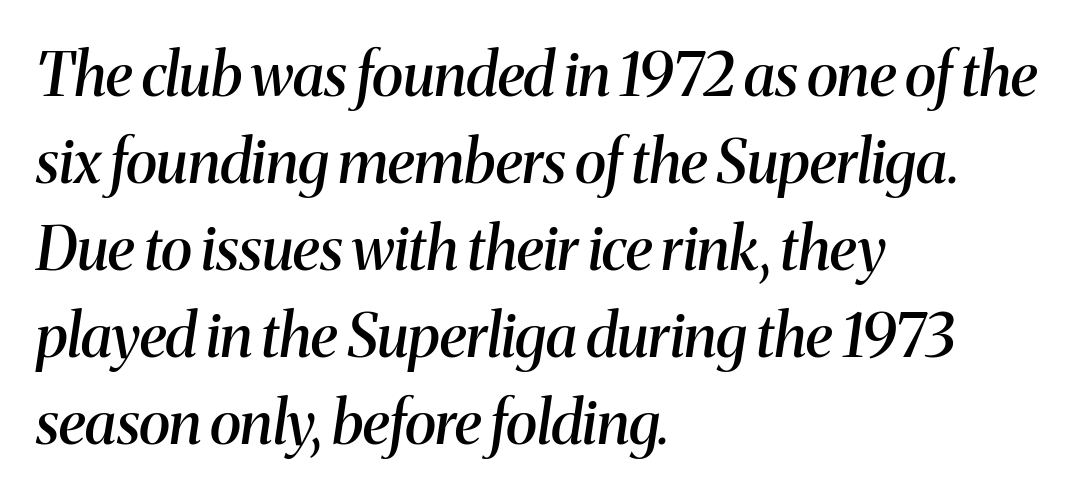
Q: Is the text bold? A: Semi-bold.
Q: Is the text italic (slanted)? A: Yes, it leans right by about 8 degrees.
Q: Is the typeface a serif or a sans-serif typeface? A: Serif.
Q: Is the text underlined? A: No.
Q: How is the paragraph aligned? A: Left-aligned.
Q: Is the spacing between letters normal or unusually wide? A: Normal.
Q: Is the spacing between lines tight, normal or loose? A: Normal.
Q: Width (condensed, normal, or wide)? A: Normal.
Q: Stroke contrast? A: Medium.
Q: x-height? A: Medium.
Q: Monospaced? A: No.
